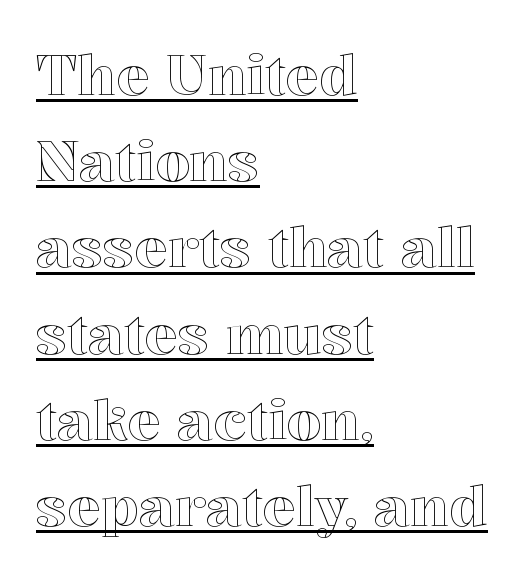
One glance says typical: line gaps are just what's usual. This rendering features underlined lettering. Look at the tracking — it's just the regular setting, nothing added. Every row of glyphs begins at an identical x-position on the left.
